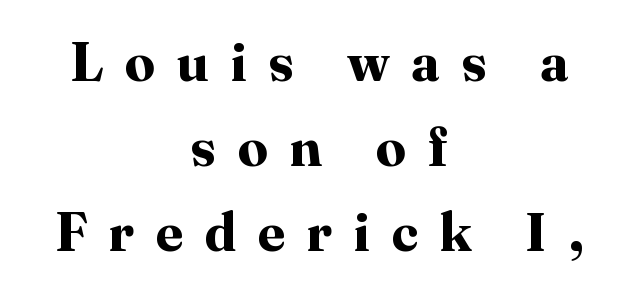
{"serif": "yes", "italic": "no", "bold": "yes", "weight": "bold", "width": "normal", "stroke_contrast": "high", "x_height": "medium", "monospaced": "no", "underline": "no", "align": "center", "line_spacing": "normal", "line_spacing_ratio": 1.57, "letter_spacing": "wide", "letter_spacing_em": 0.4, "glyph_px": 54}
